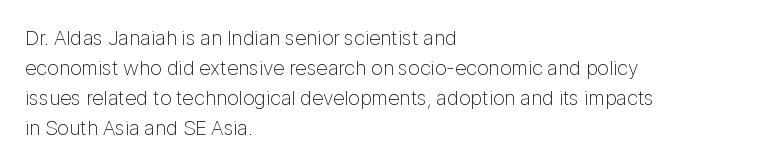
Compared with typical body copy, the letter spacing here is the same. The text block is weighted toward the left margin, trailing off unevenly rightward. The foot of each line stays bare and open. Evenly set lines give the paragraph a standard silhouette. Stroke thickness stays within the range of a standard reading face or lighter.
